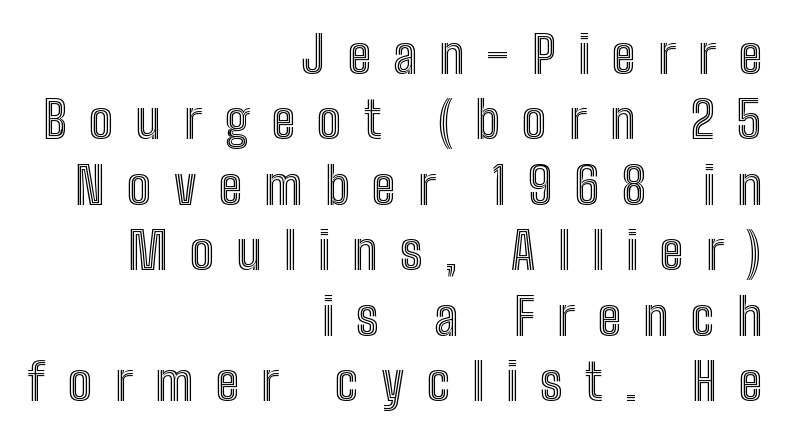
Rendered with straight, roman letterforms. You could only call the tracking loose — the letters float apart. Words float on clear page, feet unadorned. Character widths vary here, with narrow letters taking less room than wide ones. Horizontally, the lines are justified to the trailing edge only. Leading matches the norm, producing a regular column.
